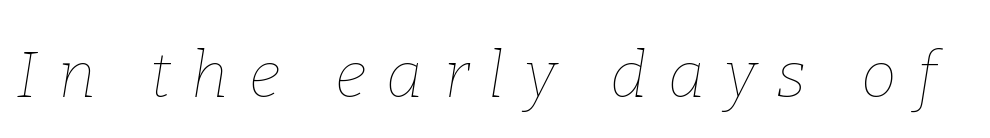
Students, note that the glyphs here are deliberately spaced far apart. Italic? Definitely — the glyphs are oblique. This reads as an unemphasized weight, regular at the heaviest. The specimen omits any rule beneath the text block's lines.
